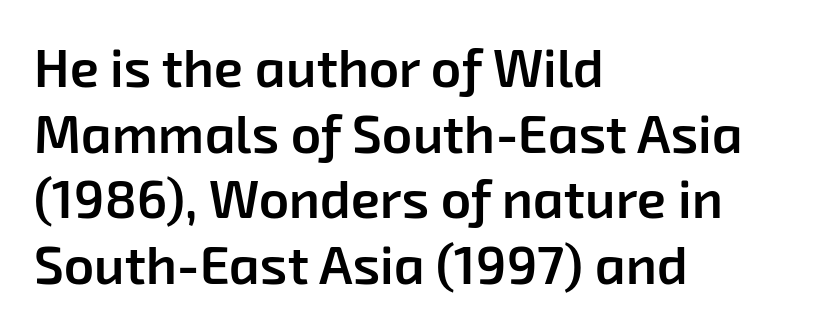
Check under the words: just untouched page. Inter-character spacing is left at the font's built-in metrics. Look at the bottom of the vertical strokes: they stop flat, with no serifs. The letters are semibold — heavier than regular but short of a full bold.
